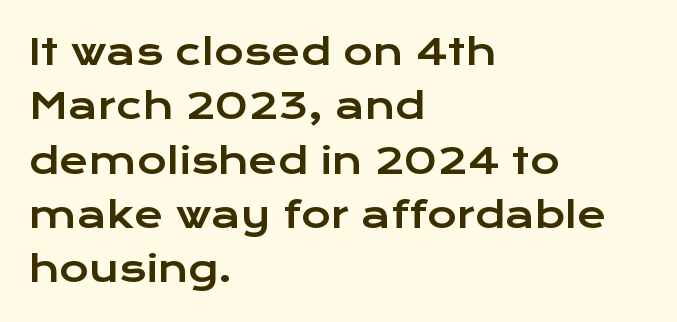
{"serif": "no", "italic": "no", "width": "wide", "stroke_contrast": "low", "x_height": "medium", "monospaced": "no", "underline": "no", "align": "left", "line_spacing": "normal", "line_spacing_ratio": 1.51, "letter_spacing": "normal", "letter_spacing_em": 0.0, "glyph_px": 36}
